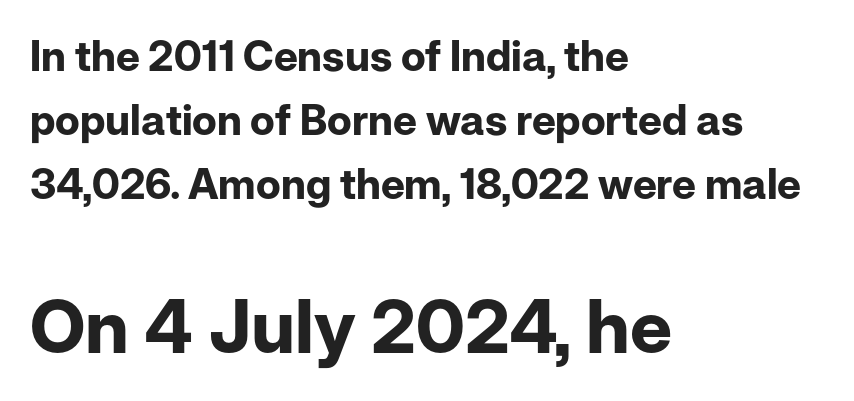
The image shows 74 px bold sans-serif type, upright; set left-aligned, normal line spacing (1.52x), normal letter spacing, not underlined; the second (bottom) block is 1.76x larger; low stroke contrast and a medium x-height.
